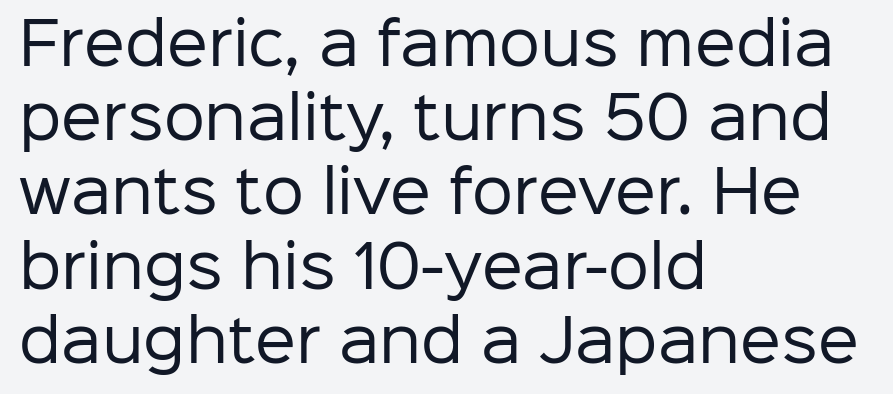
The image shows 58 px regular-weight sans-serif type, upright; set left-aligned, normal line spacing (1.28x), normal letter spacing, not underlined; low stroke contrast and a medium x-height.
